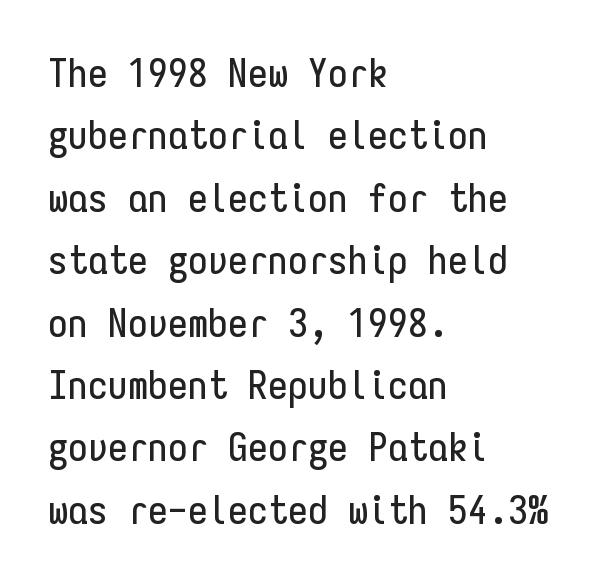
Each letter's strokes conclude bluntly, with no projecting serifs. No extra tracking has been applied to these lines. Descenders are the only things crossing below the line. Leftover space on each line is placed entirely after the last word.
